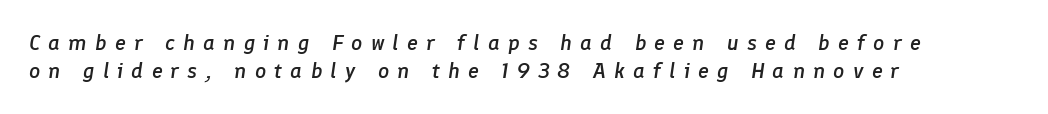
Any mark beneath the type? The region is blank. Stems and bowls a touch heavier than normal — semibold. Line starts are locked; line ends wander. Here the glyphs are tracked loosely, breaking word shapes into spaced letters.
